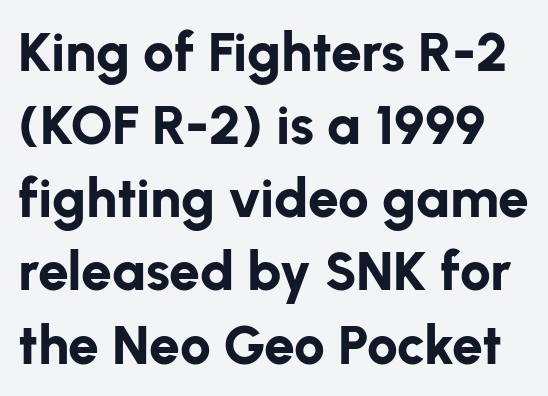
{"serif": "no", "italic": "no", "bold": "yes", "weight": "bold", "width": "normal", "stroke_contrast": "low", "x_height": "medium", "monospaced": "no", "underline": "no", "line_spacing": "normal", "line_spacing_ratio": 1.33, "letter_spacing": "normal", "letter_spacing_em": 0.0, "glyph_px": 55}
